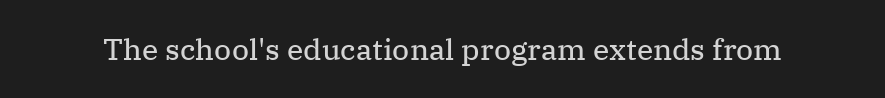
The image shows 30 px regular-weight serif type, upright; set normal letter spacing, not underlined; medium stroke contrast and a medium x-height.
